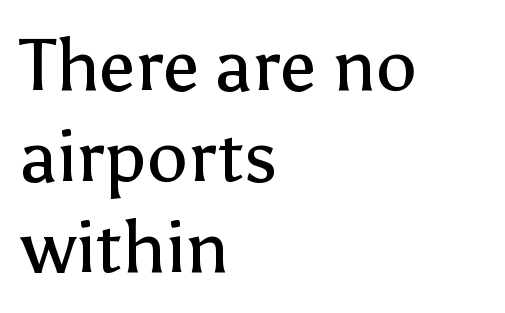
{"serif": "no", "italic": "no", "bold": "no", "weight": "regular", "width": "normal", "stroke_contrast": "low", "x_height": "medium", "monospaced": "no", "underline": "no", "align": "left", "line_spacing": "normal", "line_spacing_ratio": 1.25, "letter_spacing": "normal", "letter_spacing_em": 0.0, "glyph_px": 73}
